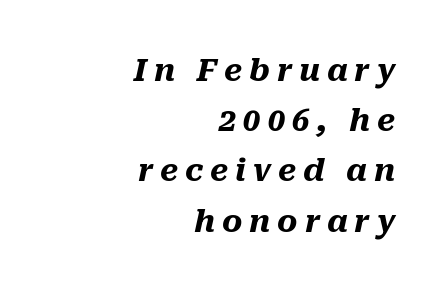
Q: Is the text bold? A: Yes.
Q: Is the text italic (slanted)? A: Yes, it leans right by about 10 degrees.
Q: Is the text underlined? A: No.
Q: How is the paragraph aligned? A: Right-aligned.
Q: Is the spacing between letters normal or unusually wide? A: Unusually wide.
Q: Is the spacing between lines tight, normal or loose? A: Normal.
Q: Width (condensed, normal, or wide)? A: Normal.
Q: Stroke contrast? A: Medium.
Q: x-height? A: Medium.
Q: Monospaced? A: No.
